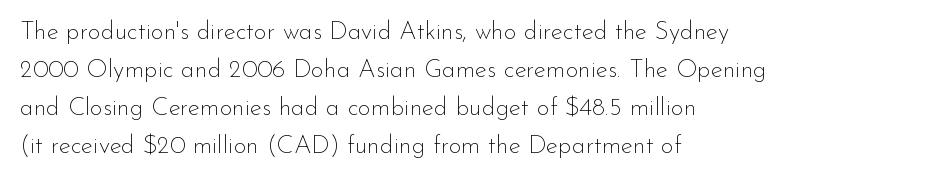
The font's upright variant was chosen for this text. The specimen omits any rule beneath the text block's lines. All the whitespace from short lines collects on the right. Tracking here is standard; glyphs follow each other at the usual distance.
